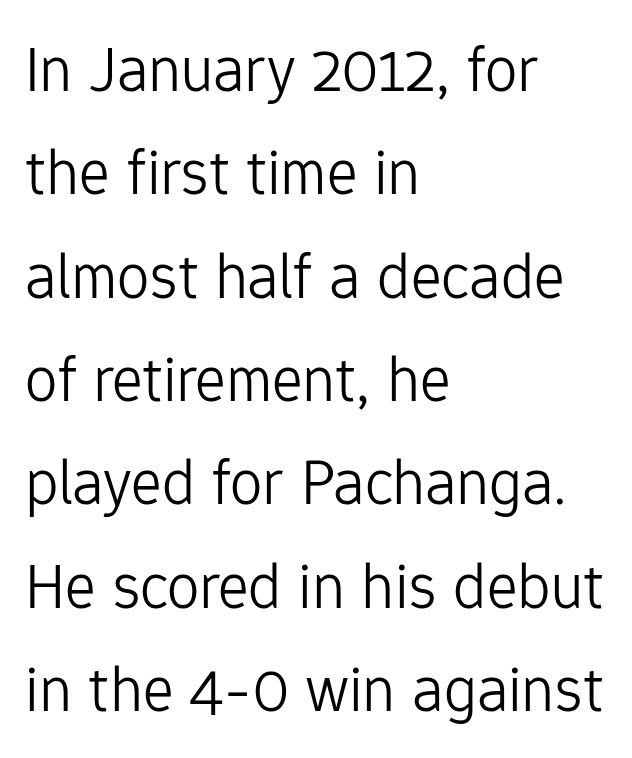
{"serif": "no", "italic": "no", "bold": "no", "weight": "light", "width": "normal", "stroke_contrast": "low", "x_height": "medium", "monospaced": "no", "underline": "no", "align": "left", "line_spacing": "normal", "line_spacing_ratio": 1.59, "letter_spacing": "normal", "letter_spacing_em": 0.0, "glyph_px": 65}
